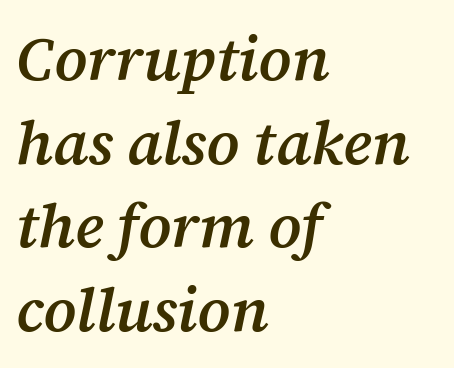
Observe the ordinary spacing: letters are neighbours, not strangers. Is this a fixed-width face? No — the glyphs have proportional, varying widths. Rendered with sloped, italic letterforms. The area under the type is left untouched. In terms of weight, the rendering is demibold, just under bold.
